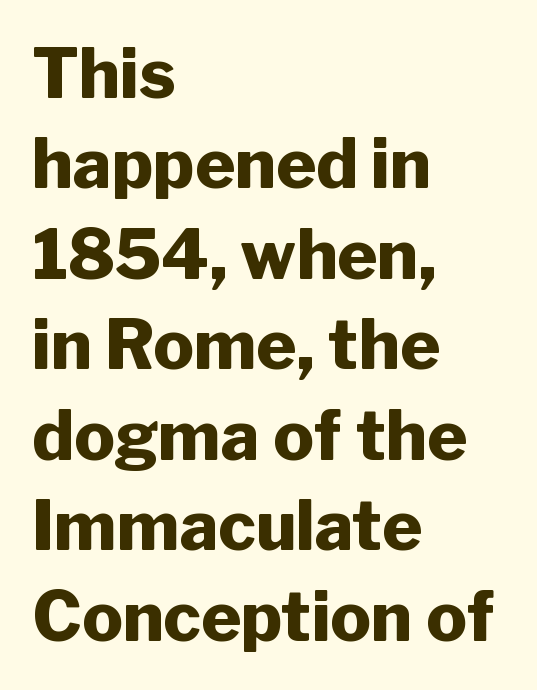
Q: Is the text bold? A: Yes.
Q: Is the text italic (slanted)? A: No, it is upright.
Q: Is the typeface a serif or a sans-serif typeface? A: Sans-serif.
Q: Is the text underlined? A: No.
Q: How is the paragraph aligned? A: Left-aligned.
Q: Is the spacing between letters normal or unusually wide? A: Normal.
Q: Is the spacing between lines tight, normal or loose? A: Normal.
Q: Width (condensed, normal, or wide)? A: Normal.
Q: Stroke contrast? A: Low.
Q: x-height? A: Medium.
Q: Monospaced? A: No.
